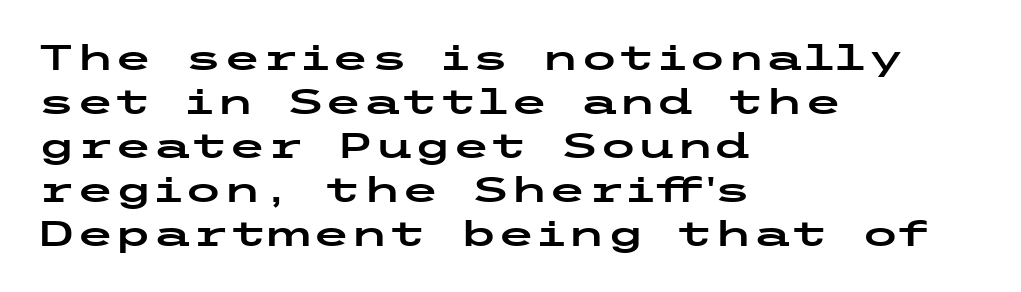
The letters stand upright; this is a roman face. Does the type have serifs? No, each stem ends abruptly. The space beneath each line is pristine and unruled. Every row of glyphs begins at an identical x-position on the left.
